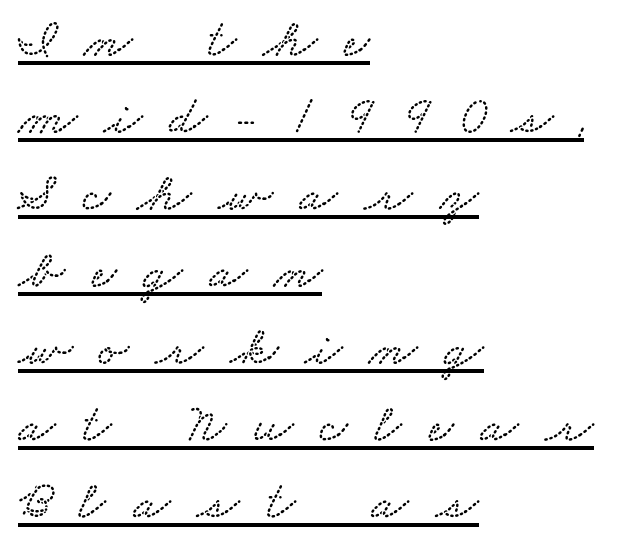
Line spacing here is normal. Quick note: underline on. You could not count columns in this text — the font is proportionally spaced. Horizontally, the lines are justified to the leading edge only. Characters follow at a spacing far wider than the type designer built in.
